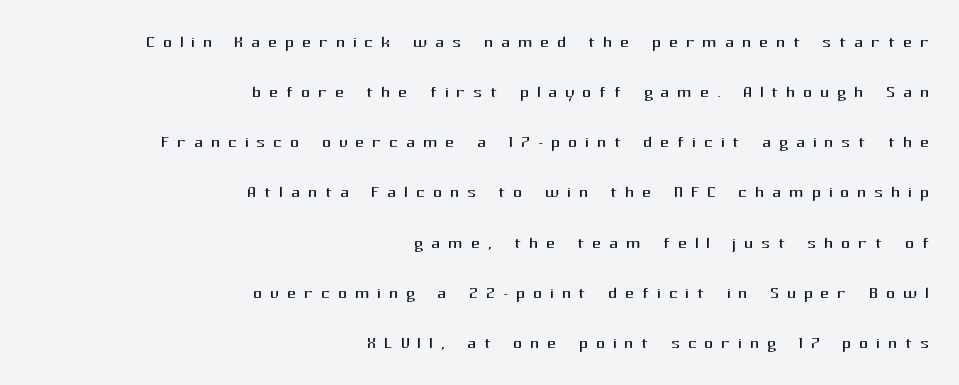
The image shows 23 px text type, upright; set right-aligned, loose line spacing (2.18x), unusually wide letter spacing (+0.33 em), not underlined.
